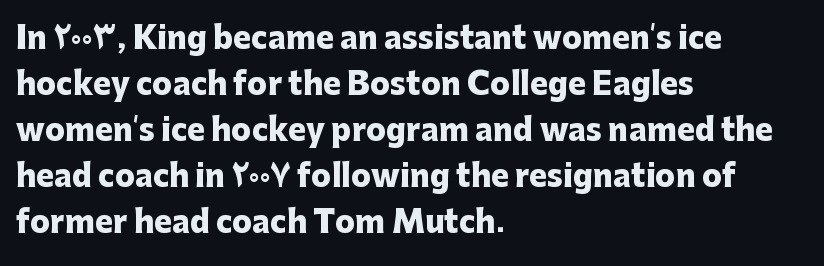
You'd pick this weight for a headline — it's a proper bold. The tracking reads as untouched default to a designer's eye. Each letter's strokes conclude bluntly, with no projecting serifs. Letters rest on an invisible, unmarked baseline. Rendered with straight, roman letterforms. Compared with typical paragraphs, the rows here are spaced about the same.
